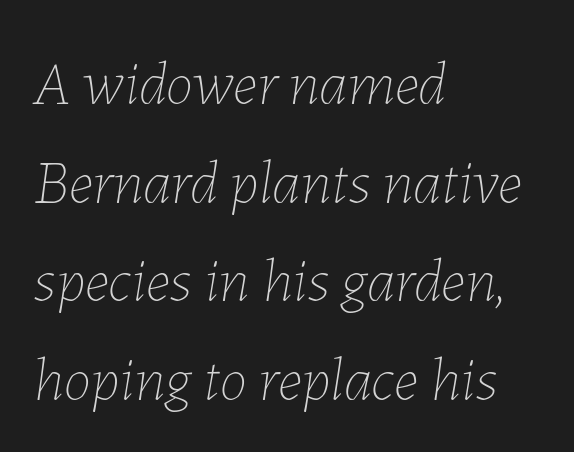
Q: Is the text bold? A: No.
Q: Is the text italic (slanted)? A: Yes, it leans right by about 7 degrees.
Q: Is the text underlined? A: No.
Q: How is the paragraph aligned? A: Left-aligned.
Q: Is the spacing between letters normal or unusually wide? A: Normal.
Q: Is the spacing between lines tight, normal or loose? A: Normal.
Q: Width (condensed, normal, or wide)? A: Normal.
Q: Stroke contrast? A: Low.
Q: x-height? A: Medium.
Q: Monospaced? A: No.
